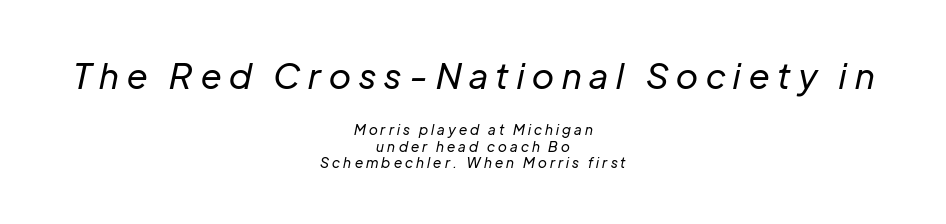
Q: Is the text bold? A: No.
Q: Is the text italic (slanted)? A: Yes, it leans right by about 12 degrees.
Q: Is the text underlined? A: No.
Q: How is the paragraph aligned? A: Centered.
Q: Is the spacing between letters normal or unusually wide? A: Unusually wide.
Q: Which block of text is set in a larger size, the first (top) or the second (bottom)? A: The first (top) one.
Q: Width (condensed, normal, or wide)? A: Normal.
Q: Stroke contrast? A: Low.
Q: x-height? A: Medium.
Q: Monospaced? A: No.
